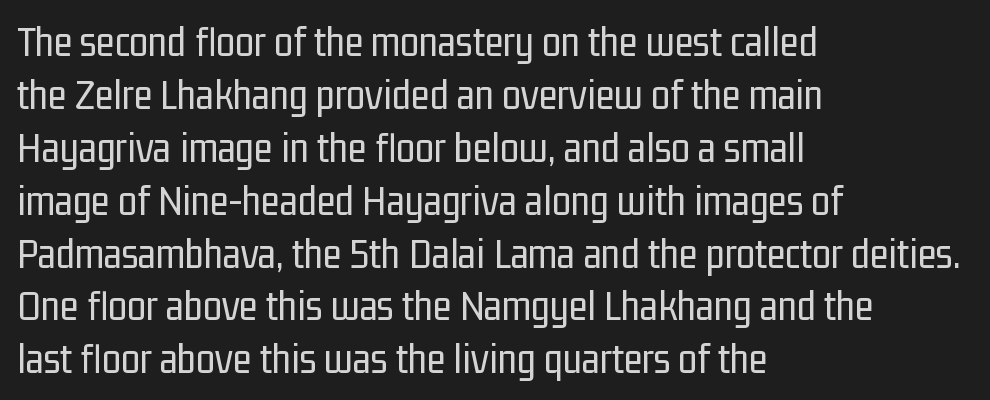
Q: Is the text bold? A: No.
Q: Is the text italic (slanted)? A: No, it is upright.
Q: Is the typeface a serif or a sans-serif typeface? A: Sans-serif.
Q: Is the text underlined? A: No.
Q: How is the paragraph aligned? A: Left-aligned.
Q: Is the spacing between letters normal or unusually wide? A: Normal.
Q: Width (condensed, normal, or wide)? A: Condensed.
Q: Stroke contrast? A: Low.
Q: x-height? A: Medium.
Q: Monospaced? A: No.
